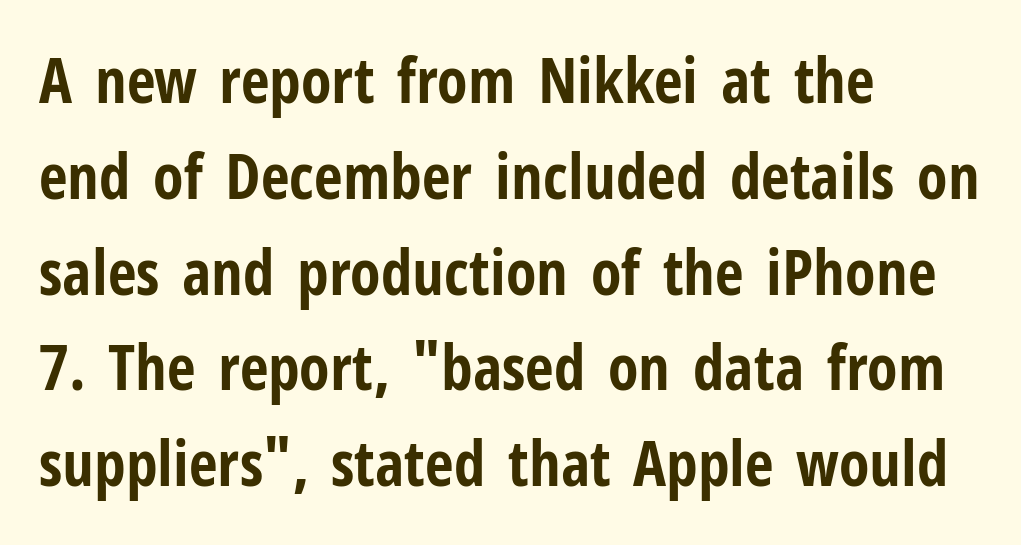
Notice how thick the strokes are: this is what a full bold looks like. The text block is weighted toward the left margin, trailing off unevenly rightward. Do the characters align in a grid? No, the font is proportional. Nope, not italic — everything's standing straight. The glyphs in this specimen are sans serif.
